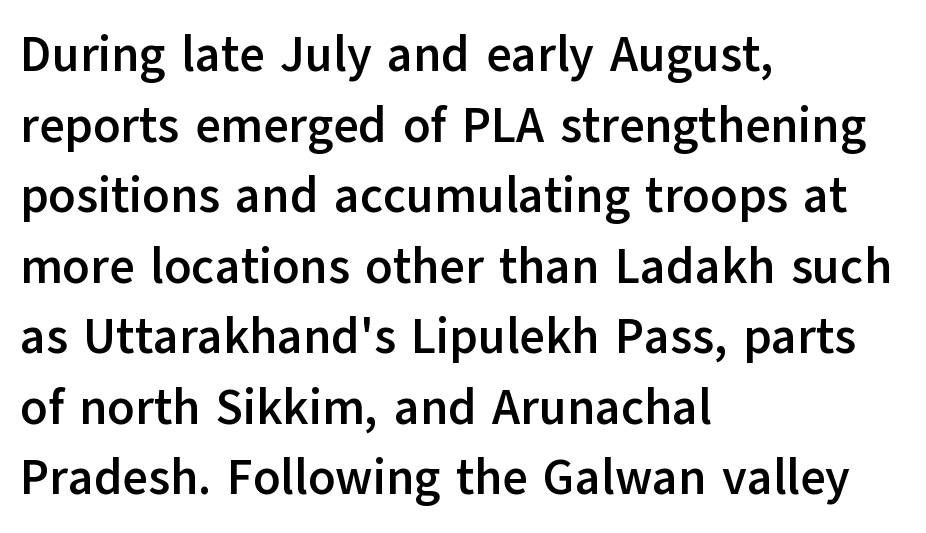
No word sits above an underline. Note the varied advance widths — an 'i' is clearly narrower than an 'm'. In terms of leading, this rendering sits right in the middle. A student would call this left alignment; a typographer would say flush left, rag right. The font family rendered here belongs to the sans-serif group.
